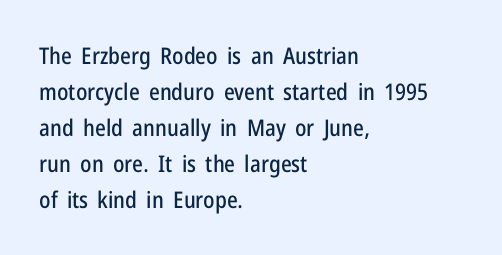
Regular leading. Check under the words: just untouched page. The type is set solid horizontally, with unmodified tracking. The paragraph has a hard left edge and a soft right edge.
